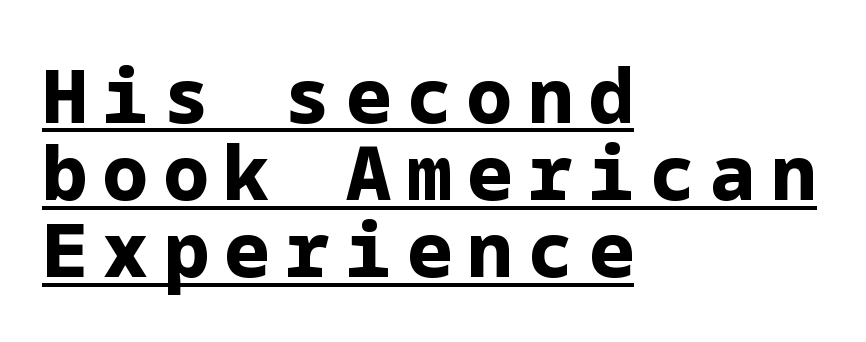
Nope, not italic — everything's standing straight. Each line of the rendering has a horizontal stroke beneath the glyphs. The block of text is dense from top to bottom, with scant space between rows. A dark, heavy texture on the line: the type is bold. This rendering employs a face without finishing strokes, i.e., a sans-serif.
